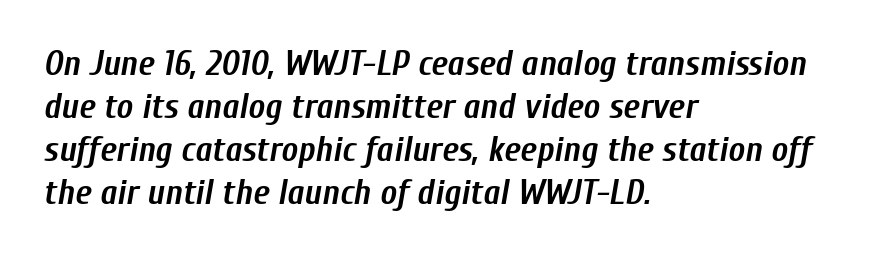
{"italic": "yes", "lean": "right", "slant_degrees": 10, "bold": "yes", "weight": "semibold", "width": "condensed", "stroke_contrast": "low", "x_height": "medium", "monospaced": "no", "underline": "no", "align": "left", "line_spacing_ratio": 1.23, "letter_spacing": "normal", "letter_spacing_em": 0.0, "glyph_px": 35}
